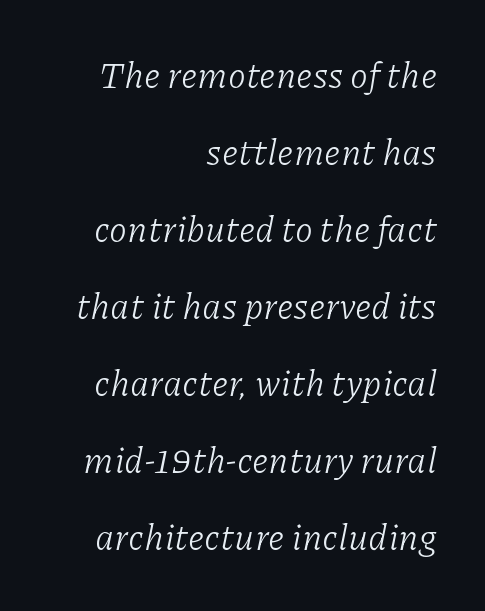
The image shows 36 px light serif type, italic (leaning right); set right-aligned, loose line spacing (2.14x), normal letter spacing, not underlined; low stroke contrast and a medium x-height.
